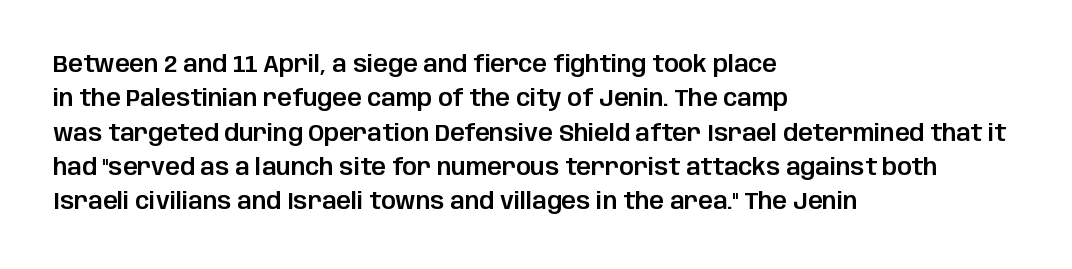
{"italic": "no", "underline": "no", "align": "left", "line_spacing": "normal", "line_spacing_ratio": 1.49, "letter_spacing": "normal", "letter_spacing_em": 0.0, "glyph_px": 23}
